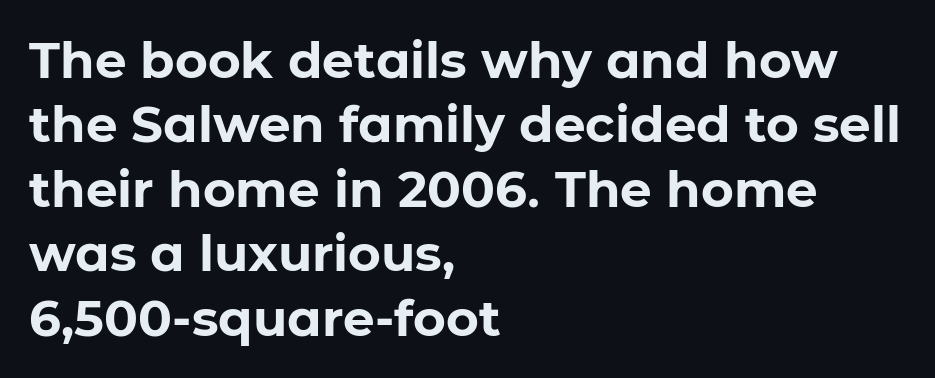
Q: Is the text bold? A: Yes.
Q: Is the text italic (slanted)? A: No, it is upright.
Q: Is the typeface a serif or a sans-serif typeface? A: Sans-serif.
Q: Is the text underlined? A: No.
Q: How is the paragraph aligned? A: Left-aligned.
Q: Is the spacing between letters normal or unusually wide? A: Normal.
Q: Is the spacing between lines tight, normal or loose? A: Normal.
Q: Width (condensed, normal, or wide)? A: Normal.
Q: Stroke contrast? A: Low.
Q: x-height? A: Medium.
Q: Monospaced? A: No.
